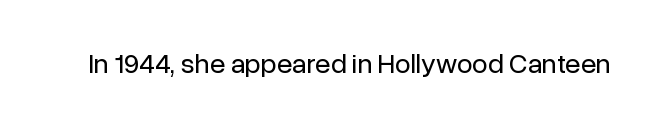
The specimen omits any rule beneath the text block's lines. Short note: letters normally spaced. Vertical strokes here are truly vertical. Note the varied advance widths — an 'i' is clearly narrower than an 'm'. The face used here is a sans, in the tradition of grotesques and geometrics.
